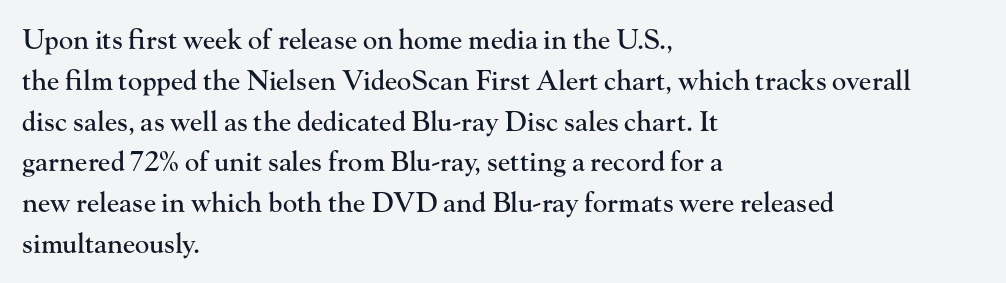
The typography opts for an upright posture over an oblique one. Descenders hang freely into open space. The rag falls on the right side of this text block. No extra tracking has been applied to these lines. Does the leading feel generous? No, just average.
